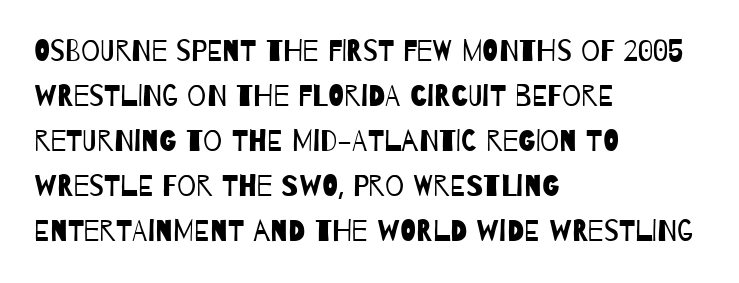
Caption: standard tracking, unaltered. A typesetter would call this proportional, since set widths differ per character. The lines are quadded left. Regarding leading, the lines here are spaced in the standard way. Check where the strokes stop: nothing finishes them off — pure sans. Letters rest on an invisible, unmarked baseline.
